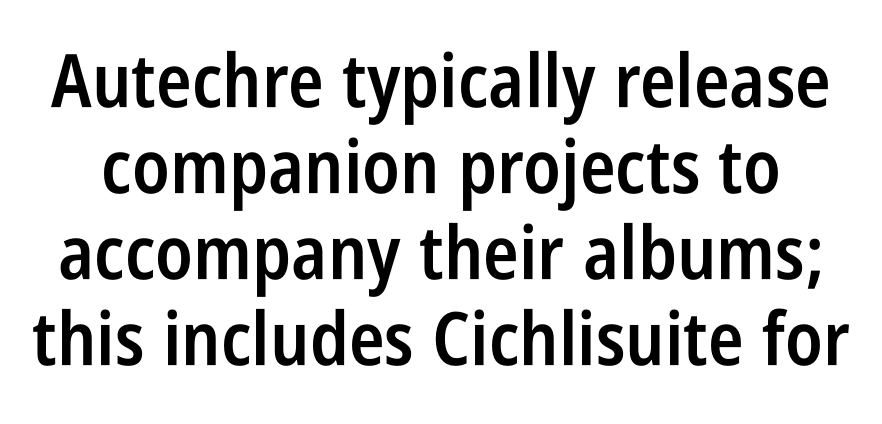
{"serif": "no", "italic": "no", "bold": "semi", "weight": "semibold", "width": "condensed", "stroke_contrast": "low", "x_height": "large", "monospaced": "no", "underline": "no", "line_spacing_ratio": 1.16, "letter_spacing": "normal", "letter_spacing_em": 0.0, "glyph_px": 74}
